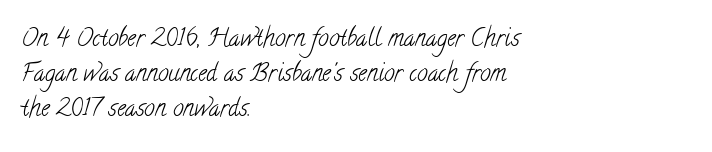
{"bold": "no", "underline": "no", "align": "left", "line_spacing": "normal", "line_spacing_ratio": 1.46, "letter_spacing": "normal", "letter_spacing_em": 0.0, "glyph_px": 24}
